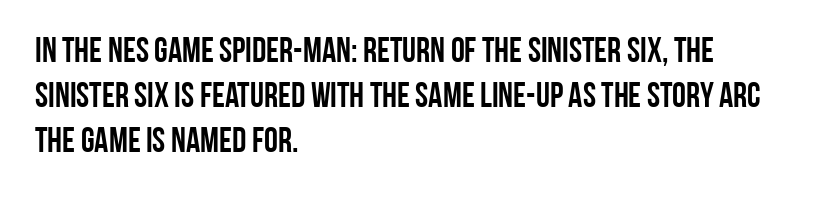
Q: Is the text italic (slanted)? A: No, it is upright.
Q: Is the typeface a serif or a sans-serif typeface? A: Sans-serif.
Q: Is the text underlined? A: No.
Q: How is the paragraph aligned? A: Left-aligned.
Q: Is the spacing between letters normal or unusually wide? A: Normal.
Q: Is the spacing between lines tight, normal or loose? A: Normal.
Q: Width (condensed, normal, or wide)? A: Condensed.
Q: Stroke contrast? A: Low.
Q: x-height? A: Large.
Q: Monospaced? A: No.
